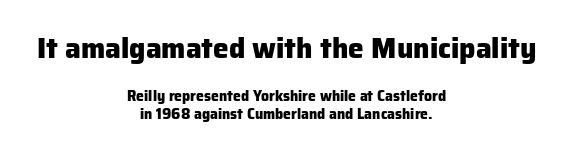
The image shows 28 px heavy sans-serif type, upright; set centered, normal line spacing (1.31x), normal letter spacing, not underlined; the first (top) block is 2.0x larger; low stroke contrast and a medium x-height.
